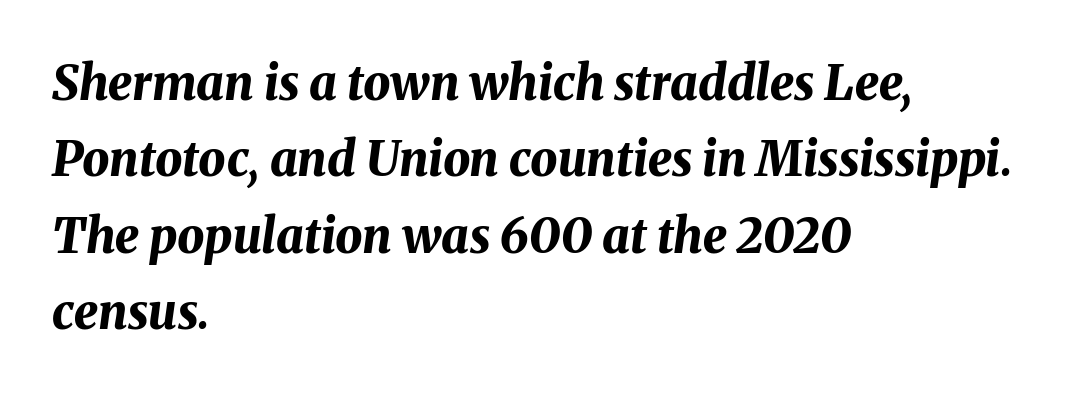
Q: Is the text bold? A: Yes.
Q: Is the text italic (slanted)? A: Yes, it leans right by about 8 degrees.
Q: Is the text underlined? A: No.
Q: How is the paragraph aligned? A: Left-aligned.
Q: Is the spacing between letters normal or unusually wide? A: Normal.
Q: Is the spacing between lines tight, normal or loose? A: Normal.
Q: Width (condensed, normal, or wide)? A: Normal.
Q: Stroke contrast? A: Medium.
Q: x-height? A: Medium.
Q: Monospaced? A: No.
